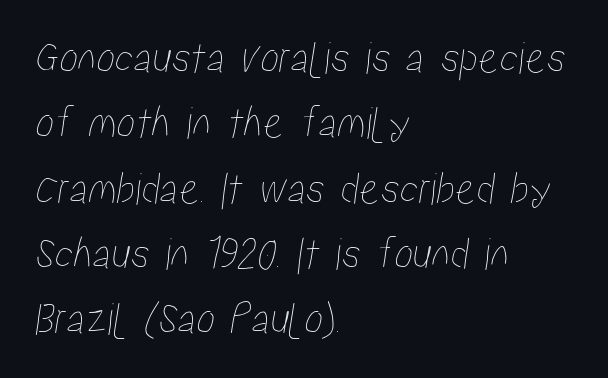
Q: Is the text underlined? A: No.
Q: How is the paragraph aligned? A: Left-aligned.
Q: Is the spacing between letters normal or unusually wide? A: Normal.
Q: Is the spacing between lines tight, normal or loose? A: Normal.
Q: Width (condensed, normal, or wide)? A: Condensed.
Q: Stroke contrast? A: Low.
Q: x-height? A: Medium.
Q: Monospaced? A: No.
